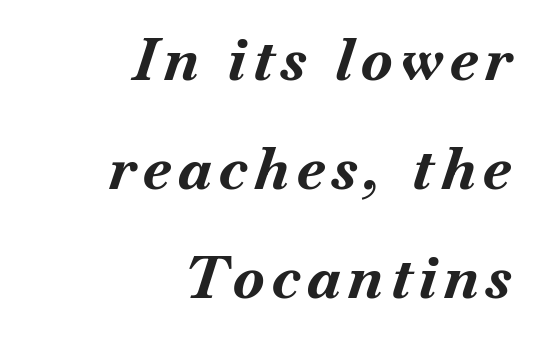
Proportional: the letters do not fall into vertical columns. The glyphs are unaccompanied by any horizontal stroke below them. Summary of weight: heavy, a full bold. The specimen reads as italic at a glance. One-word summary of the alignment: right.
